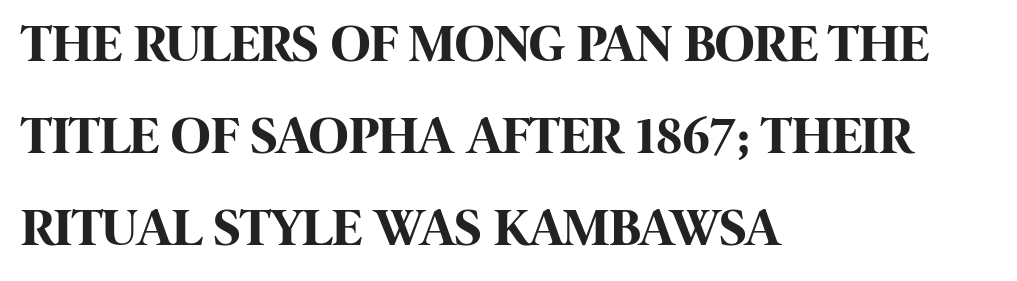
Q: Is the text bold? A: Yes.
Q: Is the text italic (slanted)? A: No, it is upright.
Q: Is the typeface a serif or a sans-serif typeface? A: Sans-serif.
Q: Is the text underlined? A: No.
Q: How is the paragraph aligned? A: Left-aligned.
Q: Is the spacing between letters normal or unusually wide? A: Normal.
Q: Is the spacing between lines tight, normal or loose? A: Normal.
Q: Width (condensed, normal, or wide)? A: Condensed.
Q: Stroke contrast? A: High.
Q: x-height? A: Large.
Q: Monospaced? A: No.
